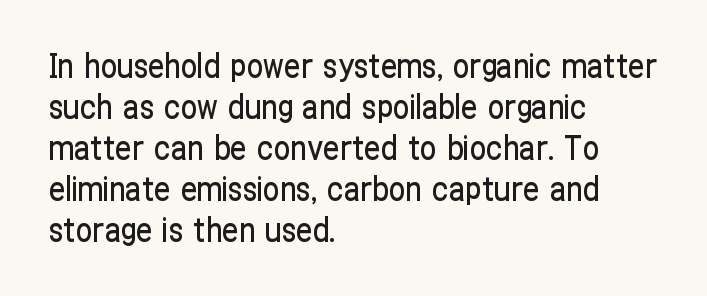
Q: Is the text italic (slanted)? A: No, it is upright.
Q: Is the typeface a serif or a sans-serif typeface? A: Sans-serif.
Q: Is the text underlined? A: No.
Q: How is the paragraph aligned? A: Left-aligned.
Q: Is the spacing between letters normal or unusually wide? A: Normal.
Q: Width (condensed, normal, or wide)? A: Condensed.
Q: Stroke contrast? A: Low.
Q: x-height? A: Medium.
Q: Monospaced? A: No.
